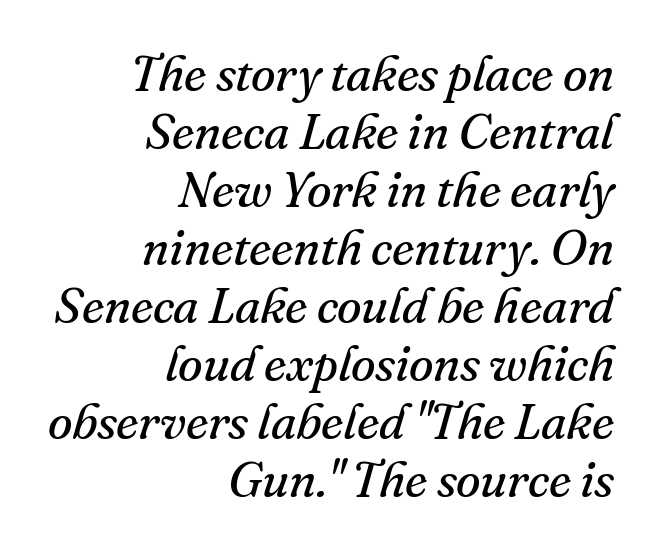
Old-style or modern, the face here clearly has serifs. Type without underlining. Character widths vary here, with narrow letters taking less room than wide ones. No heavy texture on the line: the type isn't bold.
